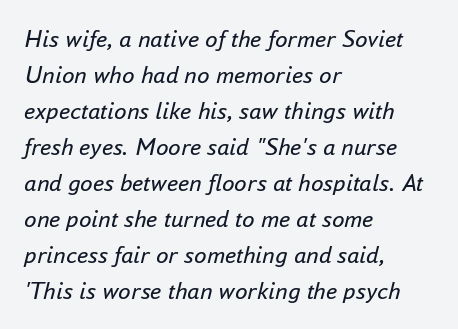
{"italic": "yes", "lean": "right", "slant_degrees": 16, "bold": "no", "underline": "no", "align": "left", "line_spacing": "normal", "line_spacing_ratio": 1.44, "letter_spacing": "normal", "letter_spacing_em": 0.0, "glyph_px": 25}
